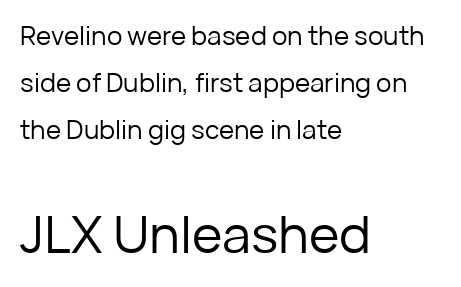
The image shows 52 px regular-weight sans-serif type, upright; set left-aligned, line spacing 1.81x, normal letter spacing, not underlined; the second (bottom) block is 2.0x larger; low stroke contrast and a medium x-height.
